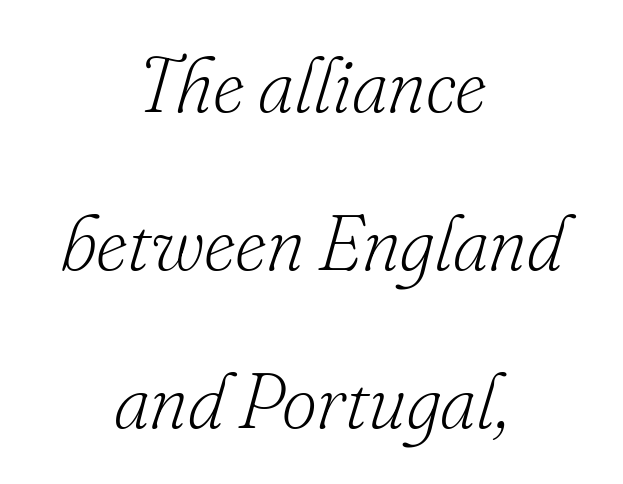
Q: Is the text bold? A: No.
Q: Is the text italic (slanted)? A: Yes, it leans right by about 16 degrees.
Q: Is the typeface a serif or a sans-serif typeface? A: Serif.
Q: Is the text underlined? A: No.
Q: How is the paragraph aligned? A: Centered.
Q: Is the spacing between letters normal or unusually wide? A: Normal.
Q: Is the spacing between lines tight, normal or loose? A: Loose.
Q: Width (condensed, normal, or wide)? A: Normal.
Q: Stroke contrast? A: Low.
Q: x-height? A: Small.
Q: Monospaced? A: No.
